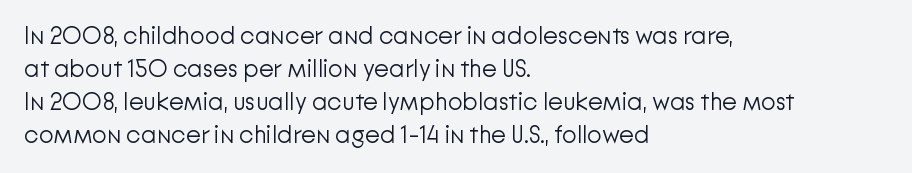
Horizontally, the lines are justified to the leading edge only. A roman cut, with each character standing at attention. The lines sit at an ordinary, default distance from one another. The font sits on the lighter half of the weight spectrum, regular included. Just letters on the line, the space beneath them empty. Standard letterfit; no display-style spreading of the glyphs.
